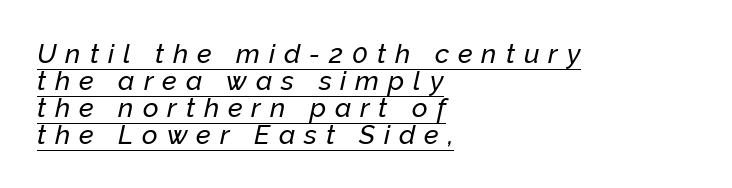
The image shows 27 px text type, italic (leaning right); set left-aligned, tight line spacing (1.0x), unusually wide letter spacing (+0.33 em), underlined.
